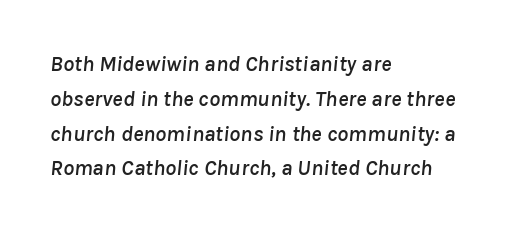
Q: Is the text italic (slanted)? A: Yes, it leans right by about 8 degrees.
Q: Is the text underlined? A: No.
Q: How is the paragraph aligned? A: Left-aligned.
Q: Is the spacing between letters normal or unusually wide? A: Normal.
Q: Is the spacing between lines tight, normal or loose? A: Normal.
